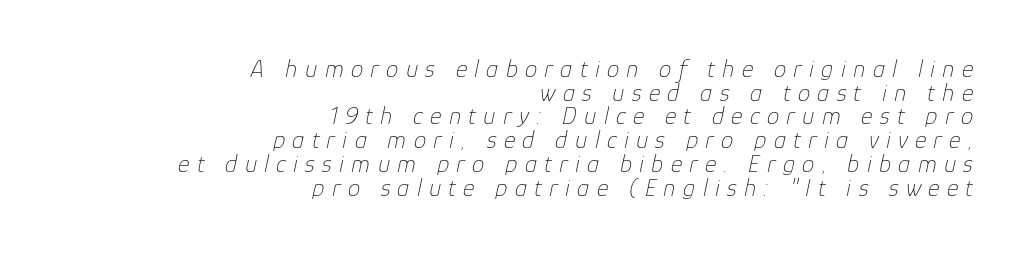
The line-height multiplier appears low, near solid setting. Would a proofreader flag this as italicized? Yes. No word sits above an underline. The characters are drawn with everyday or finer stroke widths. Students, note that the glyphs here are deliberately spaced far apart. Caption: multi-line text, flush right, ragged left.
